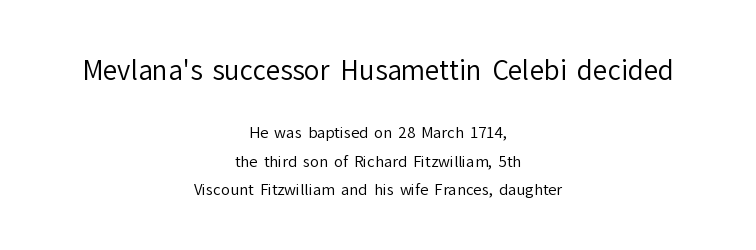
{"italic": "no", "bold": "no", "underline": "no", "align": "center", "line_spacing": "loose", "line_spacing_ratio": 1.92, "letter_spacing": "normal", "letter_spacing_em": 0.0, "larger_block": "first", "size_ratio": 1.73, "glyph_px": 26}
